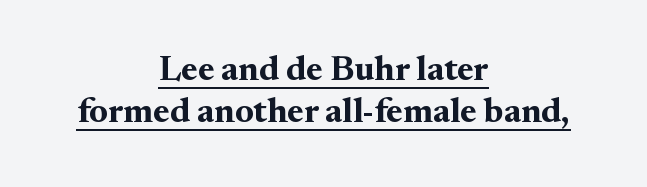
Q: Is the text bold? A: Yes.
Q: Is the text italic (slanted)? A: No, it is upright.
Q: Is the typeface a serif or a sans-serif typeface? A: Serif.
Q: Is the text underlined? A: Yes.
Q: How is the paragraph aligned? A: Centered.
Q: Is the spacing between letters normal or unusually wide? A: Normal.
Q: Width (condensed, normal, or wide)? A: Normal.
Q: Stroke contrast? A: Medium.
Q: x-height? A: Small.
Q: Monospaced? A: No.
